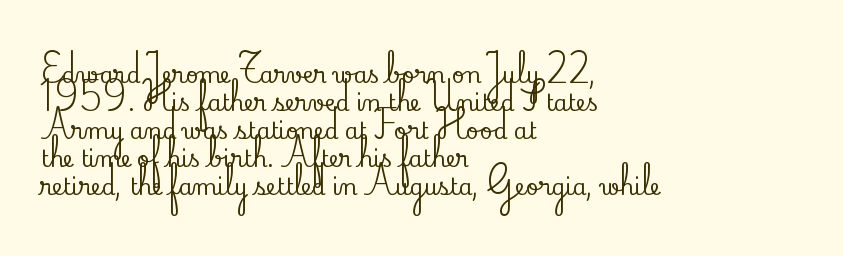
In terms of leading, this rendering sits right in the middle. Do the letters lean? They stand straight. These lines stack with their left ends in a neat column. The zone under the glyphs is completely vacant. The letters sit at their default tracking, neither squeezed nor spread.
